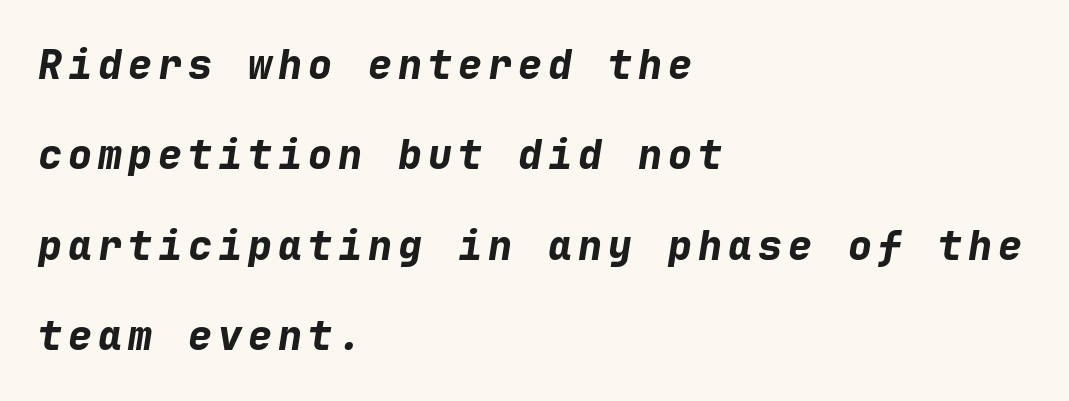
Q: Is the text bold? A: Yes.
Q: Is the text italic (slanted)? A: Yes, it leans right by about 9 degrees.
Q: Is the text underlined? A: No.
Q: How is the paragraph aligned? A: Left-aligned.
Q: Is the spacing between lines tight, normal or loose? A: Loose.
Q: Width (condensed, normal, or wide)? A: Normal.
Q: Stroke contrast? A: Low.
Q: x-height? A: Medium.
Q: Monospaced? A: Yes.
